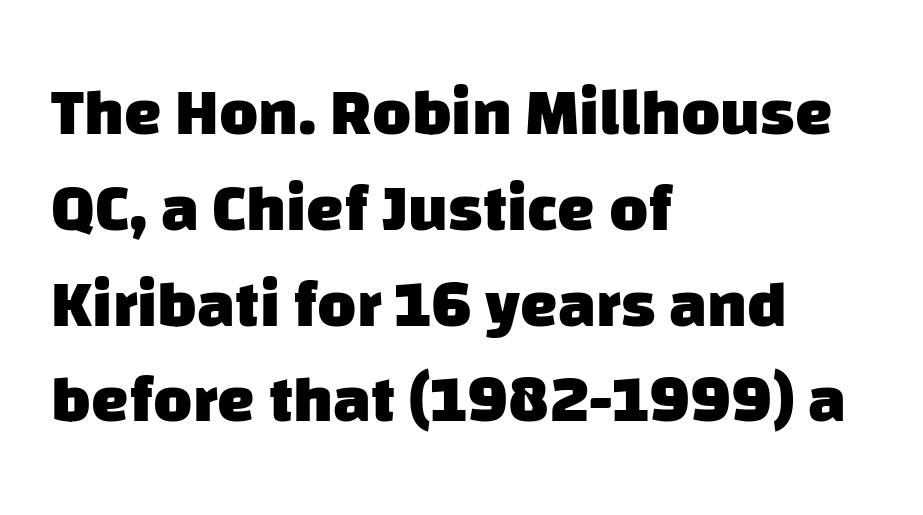
The image shows 67 px heavy sans-serif type; set left-aligned, normal line spacing (1.43x), normal letter spacing, not underlined; low stroke contrast and a large x-height.
